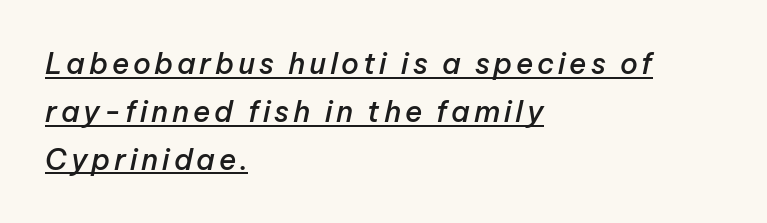
Spacing verdict: proportional, widths tailored to each character. Typeset ragged right — the left edge is the straight one. The text carries the slant typical of an italic or oblique font. Stems and bowls a touch heavier than normal — semibold.
